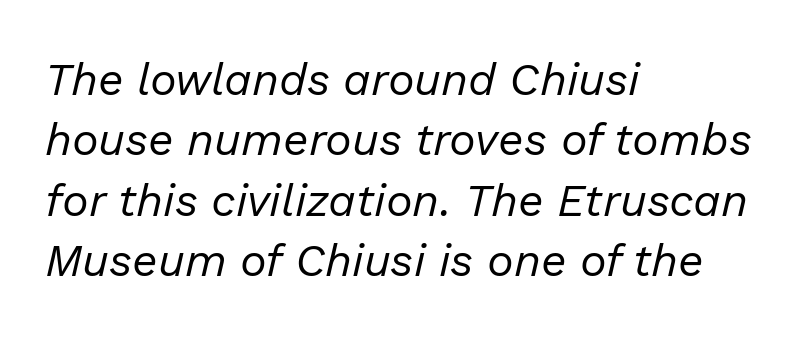
{"italic": "yes", "lean": "right", "slant_degrees": 13, "bold": "no", "weight": "regular", "width": "normal", "stroke_contrast": "low", "x_height": "medium", "monospaced": "no", "underline": "no", "align": "left", "line_spacing": "normal", "line_spacing_ratio": 1.34, "letter_spacing": "normal", "letter_spacing_em": 0.0, "glyph_px": 45}
